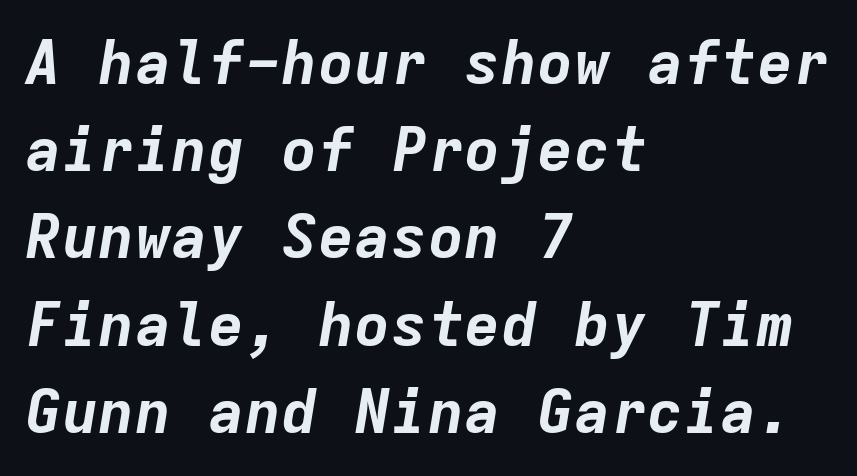
{"italic": "yes", "lean": "right", "slant_degrees": 9, "bold": "yes", "weight": "bold", "width": "normal", "stroke_contrast": "low", "x_height": "medium", "monospaced": "yes", "underline": "no", "align": "left", "line_spacing": "normal", "line_spacing_ratio": 1.43, "letter_spacing": "normal", "letter_spacing_em": 0.0, "glyph_px": 61}
